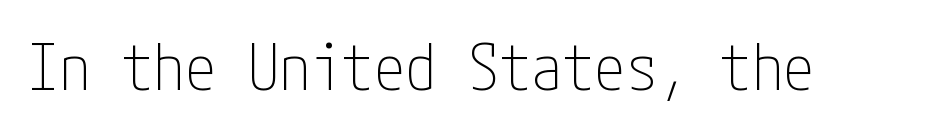
Q: Is the text bold? A: No.
Q: Is the text italic (slanted)? A: No, it is upright.
Q: Is the typeface a serif or a sans-serif typeface? A: Sans-serif.
Q: Is the text underlined? A: No.
Q: Is the spacing between letters normal or unusually wide? A: Normal.
Q: Width (condensed, normal, or wide)? A: Condensed.
Q: Stroke contrast? A: Low.
Q: x-height? A: Medium.
